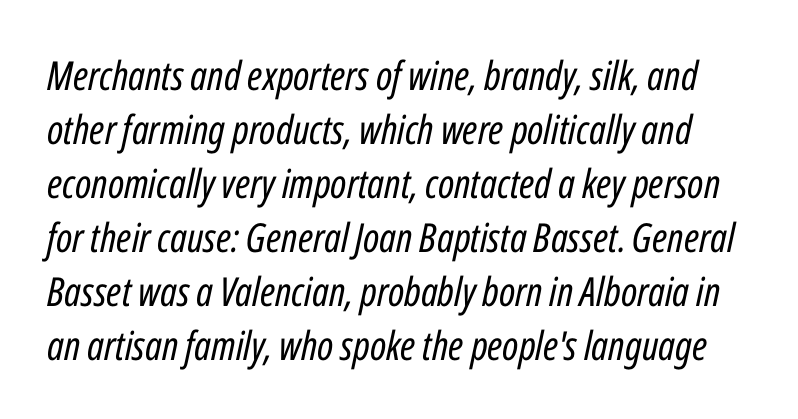
The image shows 40 px regular-weight, condensed type, italic (leaning right); set normal line spacing (1.35x), normal letter spacing, not underlined; low stroke contrast and a medium x-height.
